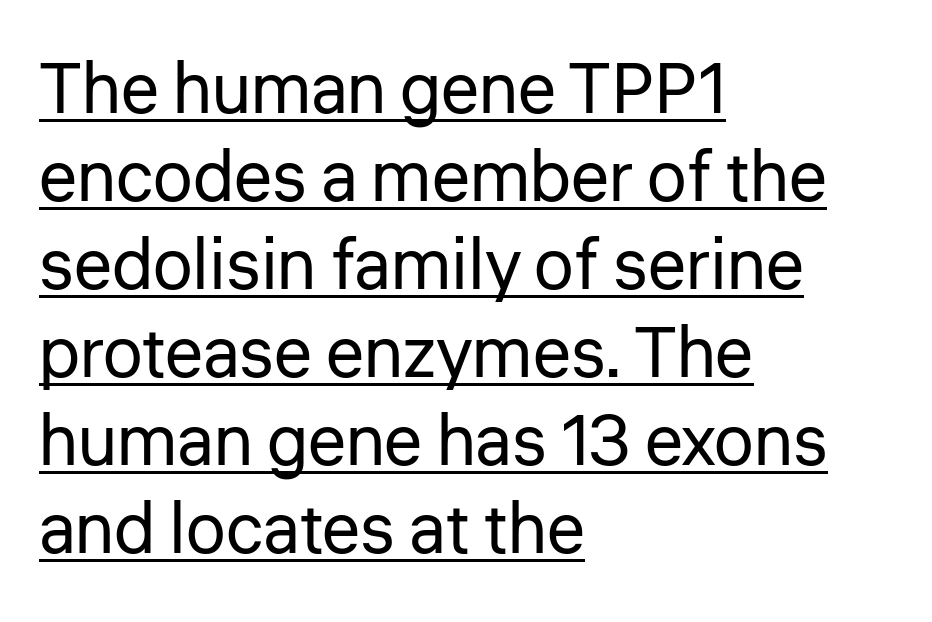
Observe the ordinary spacing: letters are neighbours, not strangers. What kind of face is this? One without serifs — a sans. The weight tops out at a normal text grade. Typeset ragged right — the left edge is the straight one. Is this a fixed-width face? No — the glyphs have proportional, varying widths.
